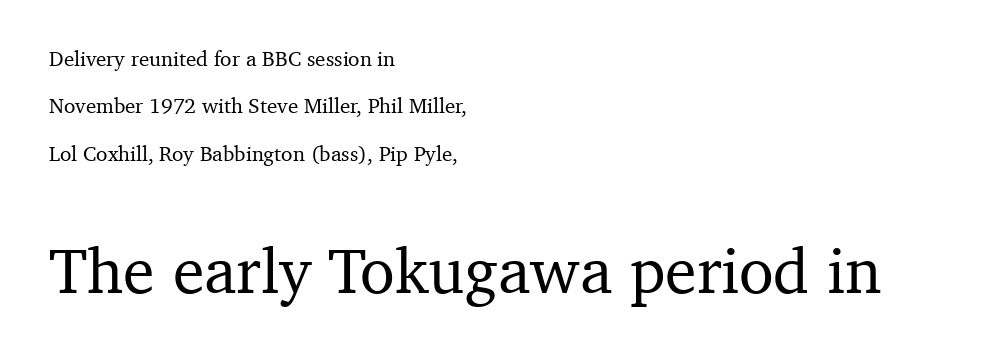
{"serif": "yes", "italic": "no", "width": "normal", "stroke_contrast": "medium", "x_height": "medium", "monospaced": "no", "underline": "no", "align": "left", "line_spacing": "loose", "line_spacing_ratio": 2.26, "letter_spacing": "normal", "letter_spacing_em": 0.0, "larger_block": "second", "size_ratio": 3.05, "glyph_px": 64}
